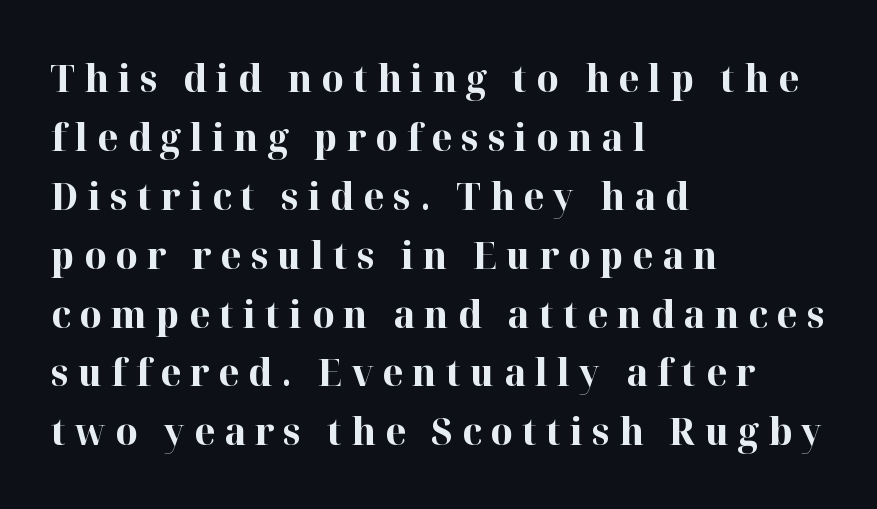
The font's upright variant was chosen for this text. How would I describe the line gaps? Plain and ordinary. A dark, heavy texture on the line: the type is bold. The passage shown is not underscored anywhere. Each letter keeps its own natural width here, so spacing adapts to shape.
